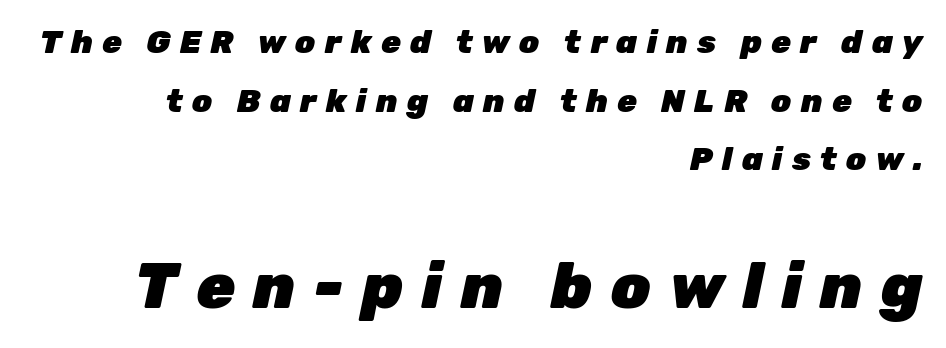
The image shows 63 px heavy type, italic (leaning right); set right-aligned, line spacing 1.83x, unusually wide letter spacing (+0.29 em), not underlined; the second (bottom) block is 1.97x larger; low stroke contrast and a medium x-height.
